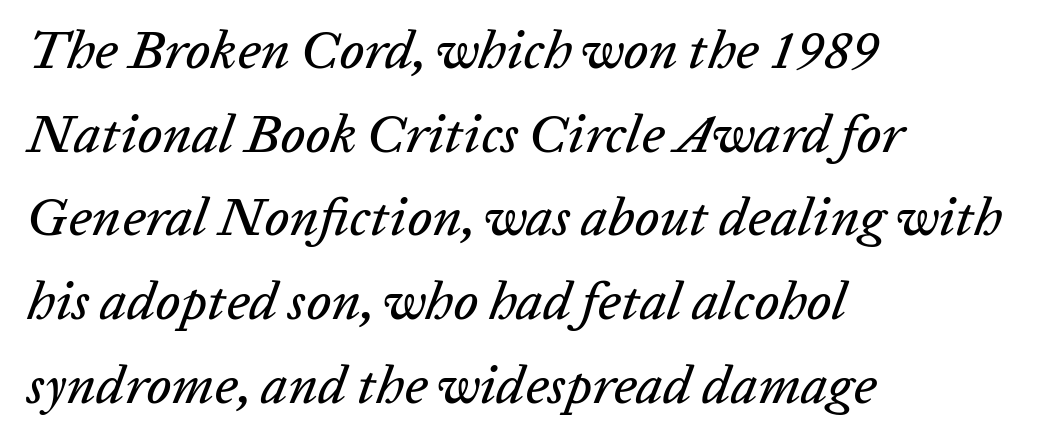
Every row of glyphs begins at an identical x-position on the left. Varying glyph widths throughout — classic text-font behaviour. The foot of each line stays bare and open. Interline gaps are of average width in this sample.
